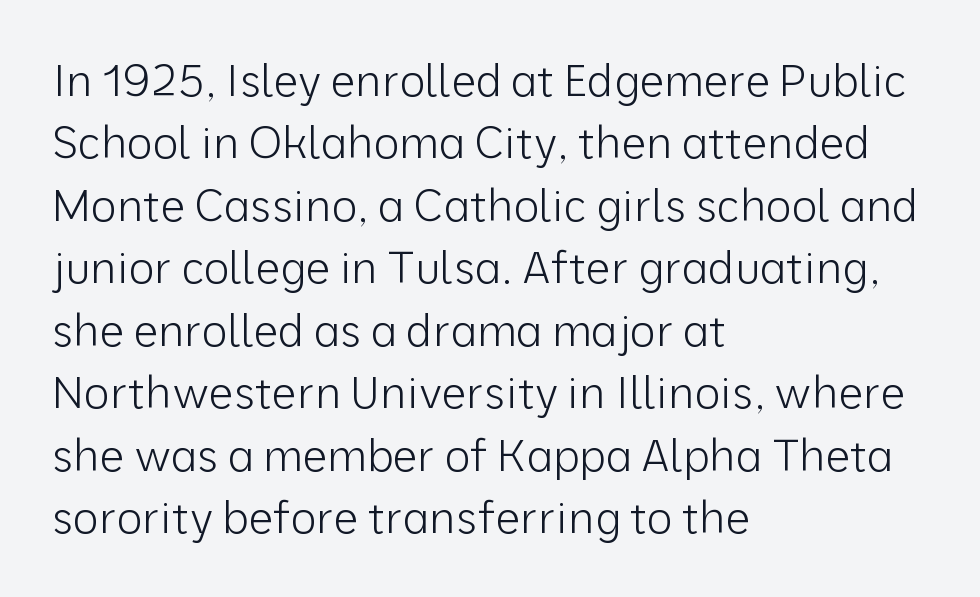
{"serif": "no", "italic": "no", "bold": "no", "weight": "light", "width": "normal", "stroke_contrast": "low", "x_height": "medium", "monospaced": "no", "underline": "no", "align": "left", "line_spacing": "normal", "line_spacing_ratio": 1.42, "letter_spacing": "normal", "letter_spacing_em": 0.0, "glyph_px": 44}
